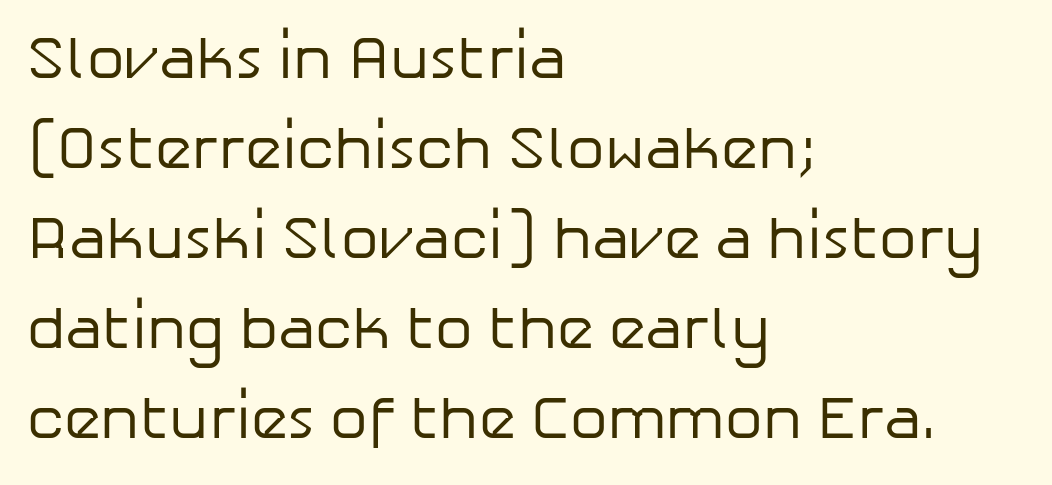
Q: Is the text bold? A: No.
Q: Is the text italic (slanted)? A: No, it is upright.
Q: Is the typeface a serif or a sans-serif typeface? A: Sans-serif.
Q: Is the text underlined? A: No.
Q: How is the paragraph aligned? A: Left-aligned.
Q: Is the spacing between letters normal or unusually wide? A: Normal.
Q: Is the spacing between lines tight, normal or loose? A: Normal.
Q: Width (condensed, normal, or wide)? A: Normal.
Q: Stroke contrast? A: Low.
Q: x-height? A: Medium.
Q: Monospaced? A: No.
